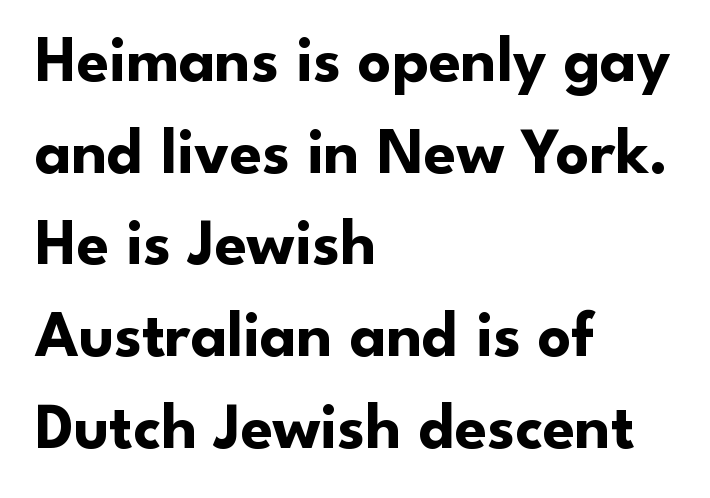
The image shows 65 px bold sans-serif type, upright; set left-aligned, normal line spacing (1.41x), normal letter spacing, not underlined; low stroke contrast and a small x-height.
